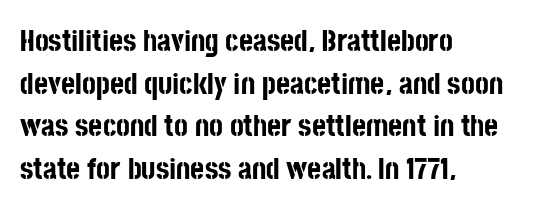
{"serif": "no", "italic": "no", "bold": "yes", "weight": "bold", "width": "condensed", "stroke_contrast": "low", "x_height": "large", "monospaced": "no", "underline": "no", "align": "left", "line_spacing": "normal", "line_spacing_ratio": 1.42, "letter_spacing": "normal", "letter_spacing_em": 0.0, "glyph_px": 30}
